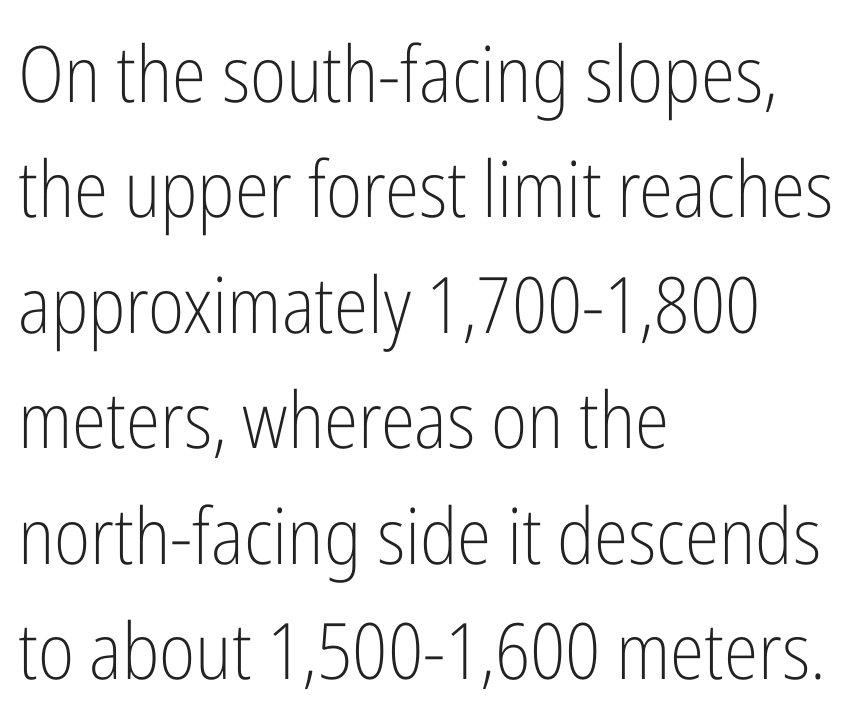
A typesetter would call this proportional, since set widths differ per character. Descenders hang freely into open space. Unlike a traditional serif, this face leaves its strokes unadorned. Rendered with straight, roman letterforms. The compositor pushed each line to the left boundary.
